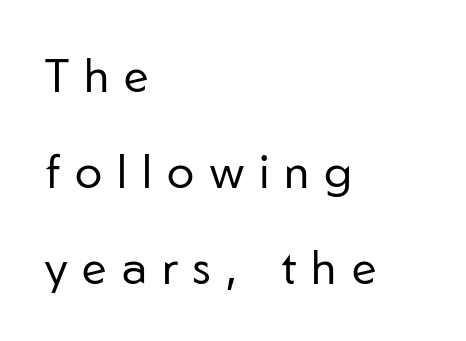
Q: Is the text bold? A: No.
Q: Is the text italic (slanted)? A: No, it is upright.
Q: Is the typeface a serif or a sans-serif typeface? A: Sans-serif.
Q: Is the text underlined? A: No.
Q: How is the paragraph aligned? A: Left-aligned.
Q: Is the spacing between letters normal or unusually wide? A: Unusually wide.
Q: Is the spacing between lines tight, normal or loose? A: Loose.
Q: Width (condensed, normal, or wide)? A: Normal.
Q: Stroke contrast? A: Low.
Q: x-height? A: Medium.
Q: Monospaced? A: No.
